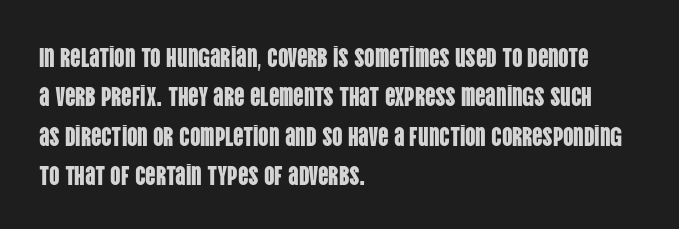
{"italic": "no", "underline": "no", "align": "left", "line_spacing": "normal", "line_spacing_ratio": 1.51, "letter_spacing": "normal", "letter_spacing_em": 0.0, "glyph_px": 26}
